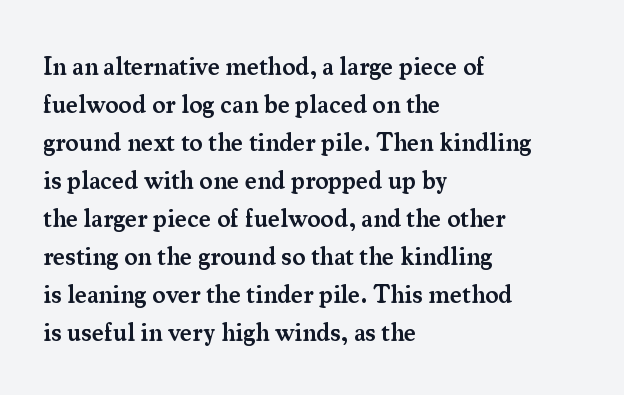
The image shows 25 px text type, upright; set left-aligned, normal line spacing (1.52x), normal letter spacing, not underlined.
